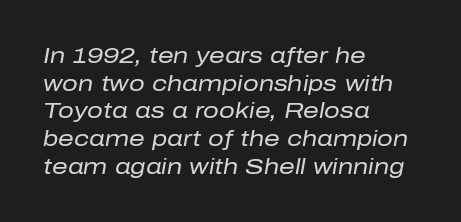
The image shows 22 px text type, italic (leaning right); set left-aligned, normal line spacing (1.26x), normal letter spacing, not underlined.
